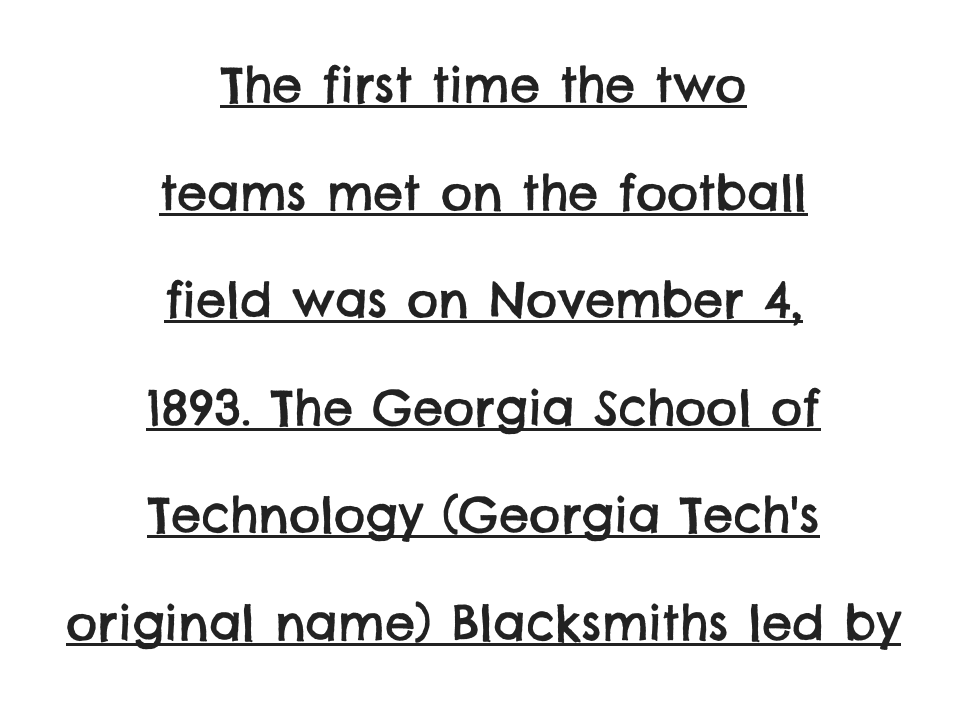
{"serif": "no", "width": "normal", "stroke_contrast": "low", "x_height": "large", "monospaced": "no", "underline": "yes", "align": "center", "line_spacing": "loose", "line_spacing_ratio": 2.24, "letter_spacing": "normal", "letter_spacing_em": 0.0, "glyph_px": 48}
